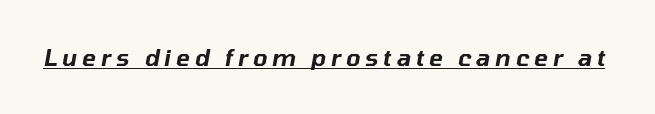
You could only call the tracking loose — the letters float apart. When letters slant like this, we call the style italic. The sample's only ornament is a line tracing under the words.
